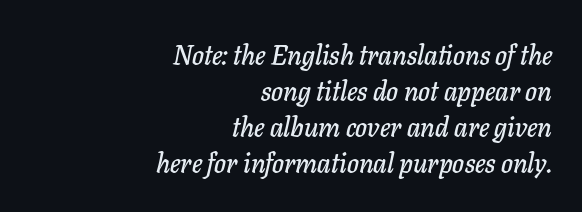
{"italic": "yes", "lean": "right", "slant_degrees": 11, "underline": "no", "align": "right", "line_spacing": "normal", "line_spacing_ratio": 1.33, "letter_spacing": "normal", "letter_spacing_em": 0.0, "glyph_px": 27}
